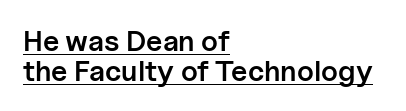
The image shows 29 px semibold sans-serif type, upright; set left-aligned, tight line spacing (1.02x), normal letter spacing, underlined; low stroke contrast and a medium x-height.
